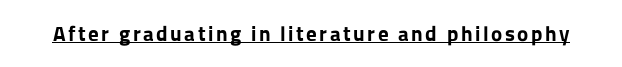
Do the letters lean? They stand straight. Compared with an ordinary text face, these strokes are far heavier — a full bold. Emphasis is given by a line drawn under the lettering.
